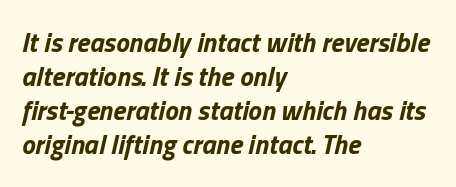
Q: Is the text bold? A: Yes.
Q: Is the text italic (slanted)? A: Yes, it leans right by about 13 degrees.
Q: Is the text underlined? A: No.
Q: How is the paragraph aligned? A: Left-aligned.
Q: Is the spacing between letters normal or unusually wide? A: Normal.
Q: Is the spacing between lines tight, normal or loose? A: Normal.
